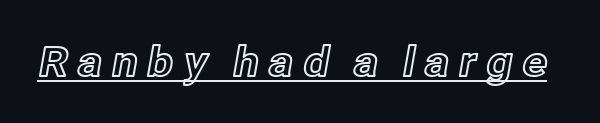
The image shows 41 px text type; set unusually wide letter spacing (+0.21 em), underlined; a medium x-height.
